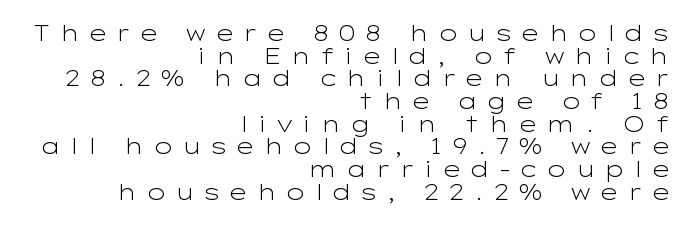
{"italic": "no", "bold": "no", "underline": "no", "align": "right", "line_spacing": "tight", "line_spacing_ratio": 1.03, "letter_spacing": "wide", "letter_spacing_em": 0.36, "glyph_px": 22}
